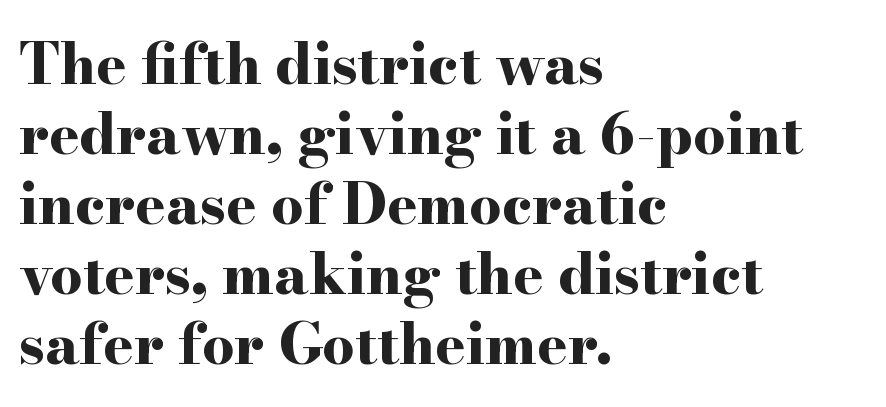
The image shows 57 px bold, wide serif type, upright; set left-aligned, line spacing 1.23x, normal letter spacing, not underlined; high stroke contrast and a small x-height.
